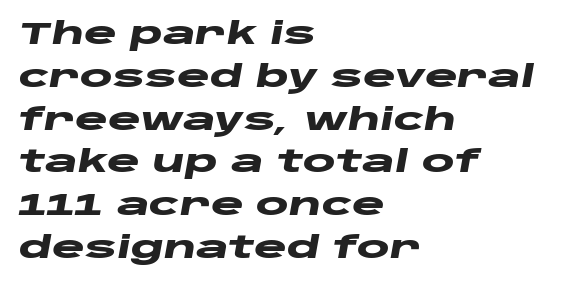
The image shows 31 px heavy, wide type, italic (leaning right); set left-aligned, normal line spacing (1.38x), normal letter spacing, not underlined; low stroke contrast and a large x-height.
